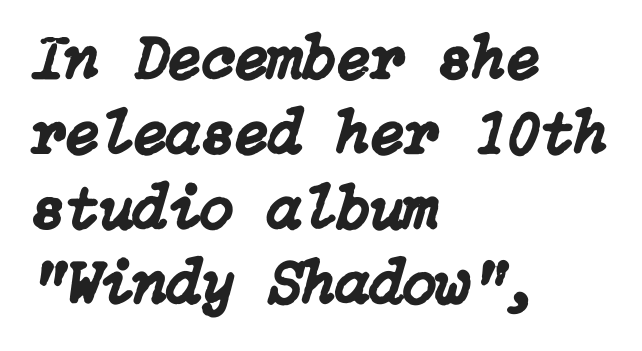
The image shows 62 px text type, italic (leaning right); set left-aligned, line spacing 1.21x, normal letter spacing, not underlined; low stroke contrast and a medium x-height.
